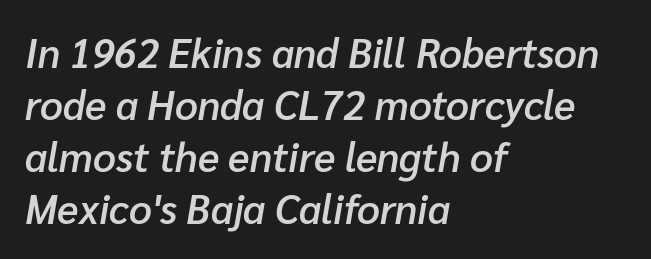
{"italic": "yes", "lean": "right", "slant_degrees": 10, "bold": "semi", "weight": "semibold", "width": "normal", "stroke_contrast": "low", "x_height": "medium", "monospaced": "no", "underline": "no", "align": "left", "line_spacing": "normal", "line_spacing_ratio": 1.3, "letter_spacing": "normal", "letter_spacing_em": 0.0, "glyph_px": 40}
